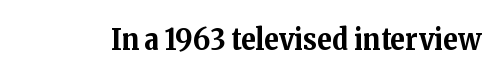
The face used here is seriffed, in the tradition of book romans. Default kerning and tracking; the words read as compact shapes. A typesetter would mark this as roman, not italic. Do the characters align in a grid? No, the font is proportional.
